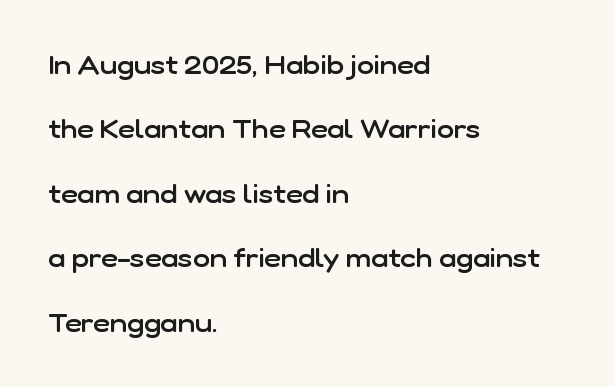
Q: Is the text bold? A: Semi-bold.
Q: Is the text italic (slanted)? A: No, it is upright.
Q: Is the text underlined? A: No.
Q: How is the paragraph aligned? A: Left-aligned.
Q: Is the spacing between letters normal or unusually wide? A: Normal.
Q: Is the spacing between lines tight, normal or loose? A: Loose.
